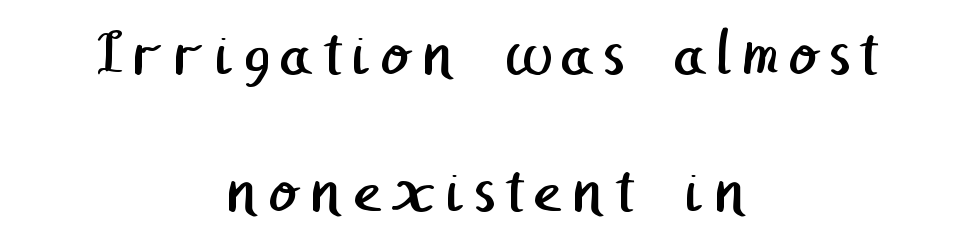
The paragraph has two soft edges and a firm central axis. One glance says open: line gaps are wider than usual. No extra ink here — the face is not bold. This sample uses a sans-serif face. Check under the words: just untouched page.
